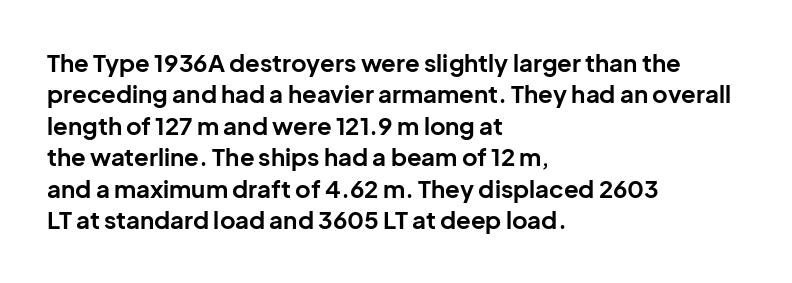
The image shows 24 px bold type, upright; set left-aligned, normal line spacing (1.31x), normal letter spacing, not underlined.
